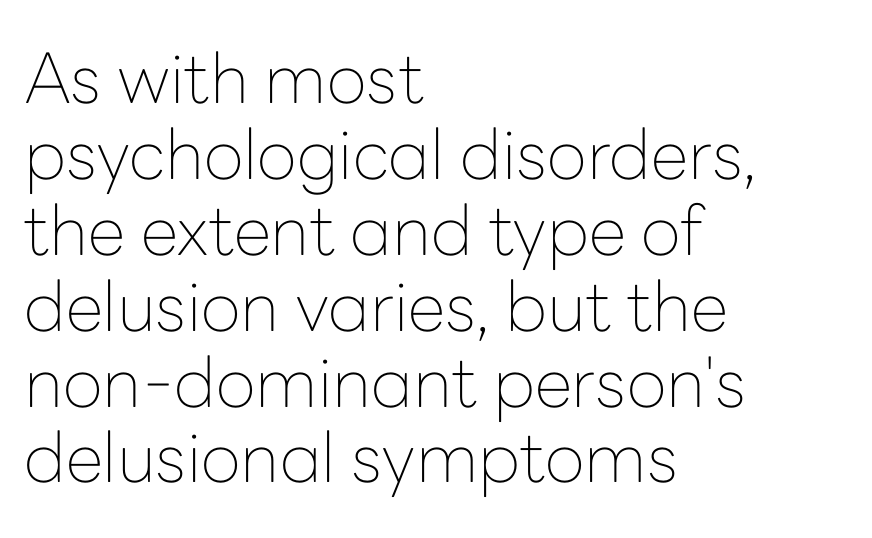
The space beneath each line is pristine and unruled. These lines are rendered in a variable-pitch font. Alignment: flush left. A typesetter would call this leading minimal, almost set solid. Stroke terminals: plain, sans-serif. The tracking reads as untouched default to a designer's eye.
